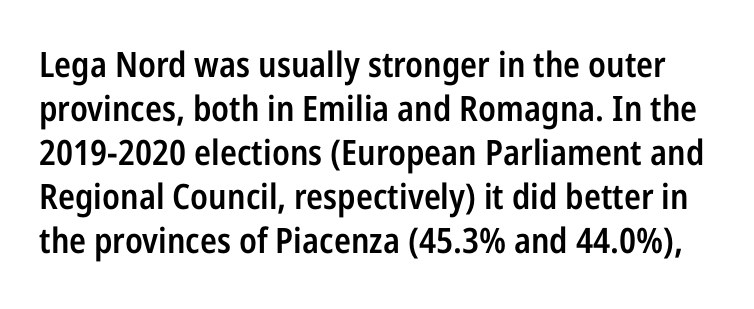
One glance says typical: line gaps are just what's usual. Type without underlining. Bold? Not quite — semibold, heavier than regular but stopping short. Words appear dense and cohesive because spacing is normal. Proportional: the letters do not fall into vertical columns. The specimen reads as upright at a glance.
